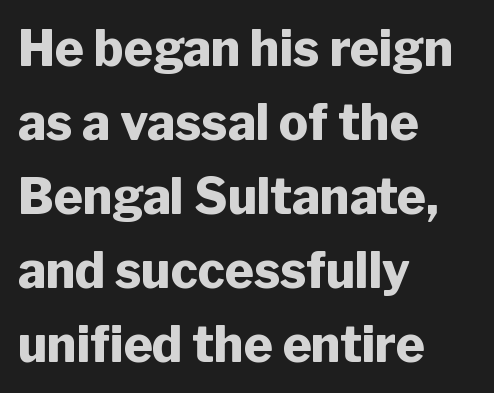
The ragged edge is on the right, which tells us the setting is flush left. A full-strength bold gives these letters their thick strokes. How are the letters spaced? Ordinarily, with no added tracking. Type style note: lacks serifs. The letters stand upright; this is a roman face.
